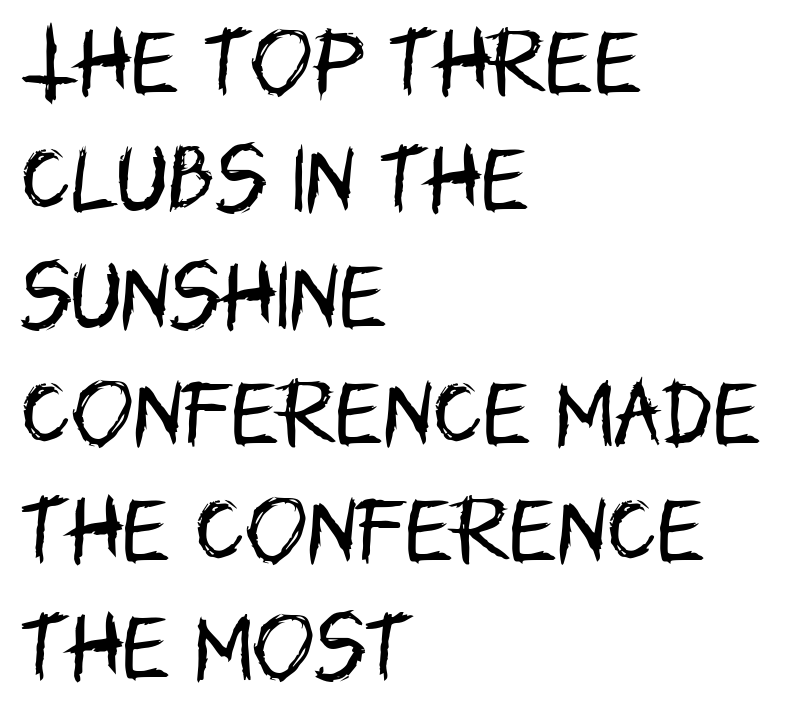
The passage shown is typed in a proportional face where columns would drift. This is roman type, the default non-slanted kind. The foot of each line stays bare and open. Vertical stems look standard width or narrower in stroke. Vertically, the passage feels balanced, rows spaced as you'd expect.
